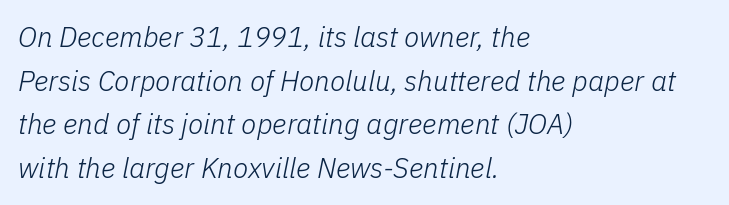
{"italic": "yes", "lean": "right", "slant_degrees": 11, "bold": "no", "weight": "light", "width": "normal", "stroke_contrast": "low", "x_height": "medium", "monospaced": "no", "underline": "no", "align": "left", "line_spacing": "normal", "line_spacing_ratio": 1.56, "letter_spacing": "normal", "letter_spacing_em": 0.0, "glyph_px": 28}
